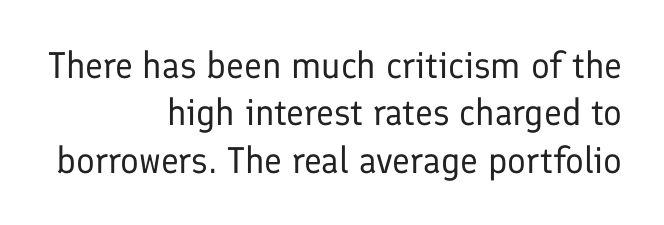
Q: Is the text bold? A: No.
Q: Is the text italic (slanted)? A: No, it is upright.
Q: Is the typeface a serif or a sans-serif typeface? A: Sans-serif.
Q: Is the text underlined? A: No.
Q: How is the paragraph aligned? A: Right-aligned.
Q: Is the spacing between letters normal or unusually wide? A: Normal.
Q: Is the spacing between lines tight, normal or loose? A: Normal.
Q: Width (condensed, normal, or wide)? A: Normal.
Q: Stroke contrast? A: Low.
Q: x-height? A: Medium.
Q: Monospaced? A: No.
